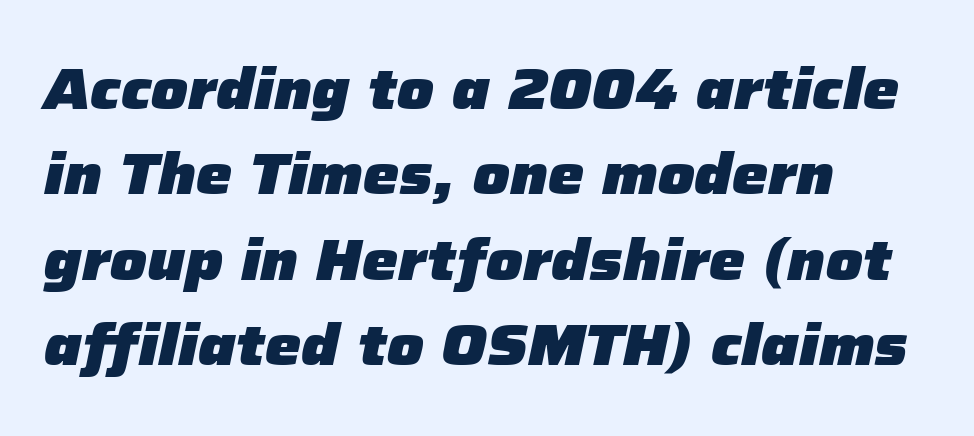
Q: Is the text bold? A: Yes.
Q: Is the text italic (slanted)? A: Yes, it leans right by about 12 degrees.
Q: Is the text underlined? A: No.
Q: How is the paragraph aligned? A: Left-aligned.
Q: Is the spacing between letters normal or unusually wide? A: Normal.
Q: Is the spacing between lines tight, normal or loose? A: Normal.
Q: Width (condensed, normal, or wide)? A: Normal.
Q: Stroke contrast? A: Low.
Q: x-height? A: Medium.
Q: Monospaced? A: No.
